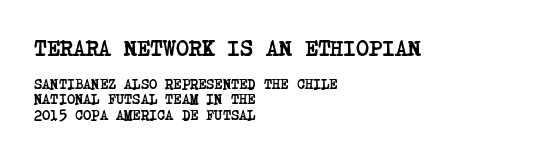
{"bold": "yes", "underline": "no", "align": "left", "line_spacing": "tight", "line_spacing_ratio": 1.08, "letter_spacing": "normal", "letter_spacing_em": 0.0, "larger_block": "first", "size_ratio": 1.57, "glyph_px": 22}
